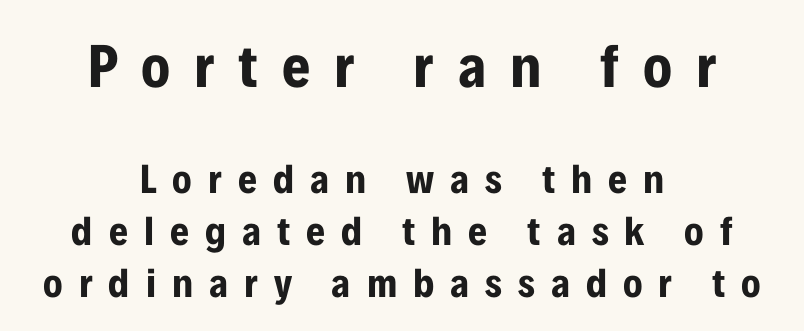
{"serif": "no", "italic": "no", "bold": "yes", "weight": "bold", "width": "condensed", "stroke_contrast": "low", "x_height": "medium", "monospaced": "no", "underline": "no", "align": "center", "line_spacing": "normal", "line_spacing_ratio": 1.27, "letter_spacing": "wide", "letter_spacing_em": 0.39, "larger_block": "first", "size_ratio": 1.49, "glyph_px": 61}
